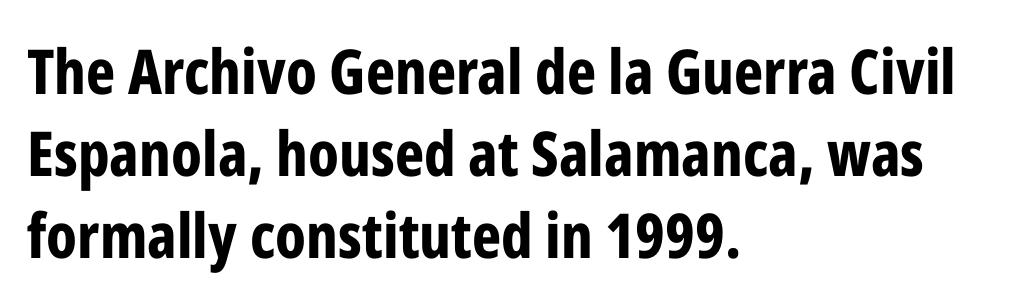
Designer's note — italics off, roman on. Tracking value appears to be zero — textbook default spacing. The passage shown is typeset with a sans-serif family. The compositor pushed each line to the left boundary. The rendering uses a bold face; every stroke is thick and dark. Whoever set this chose a conventional vertical rhythm.
